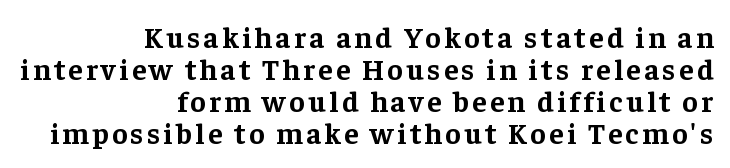
{"serif": "yes", "italic": "no", "bold": "yes", "weight": "bold", "width": "normal", "stroke_contrast": "low", "x_height": "medium", "monospaced": "no", "underline": "no", "align": "right", "line_spacing": "tight", "line_spacing_ratio": 1.1, "glyph_px": 29}
